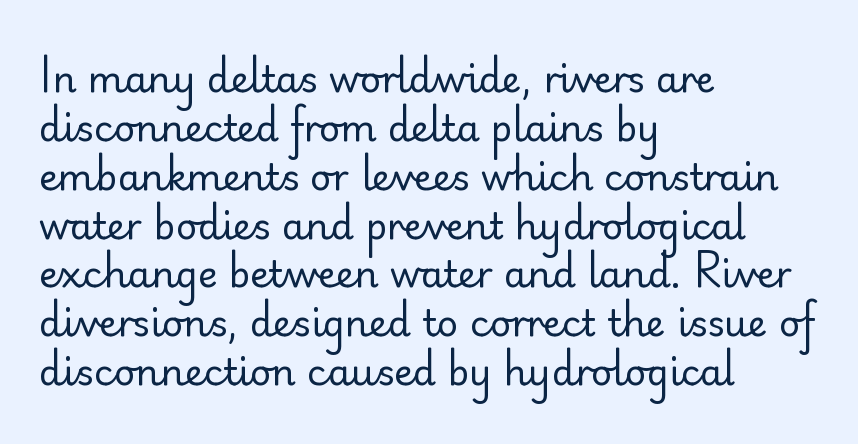
The image shows 37 px regular-weight sans-serif type, upright; set left-aligned, normal line spacing (1.32x), normal letter spacing, not underlined; low stroke contrast and a small x-height.
